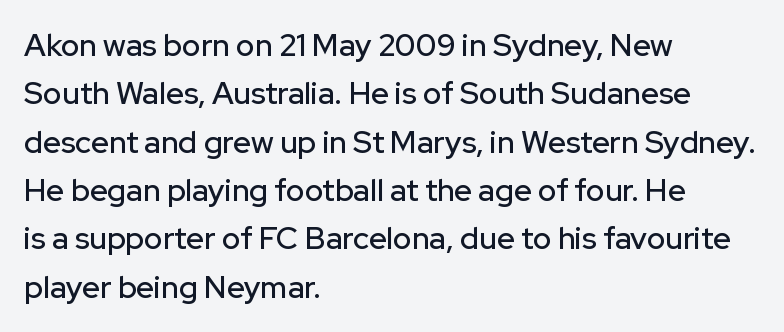
The image shows 31 px sans-serif type, upright; set left-aligned, normal line spacing (1.56x), normal letter spacing, not underlined; low stroke contrast and a medium x-height.
